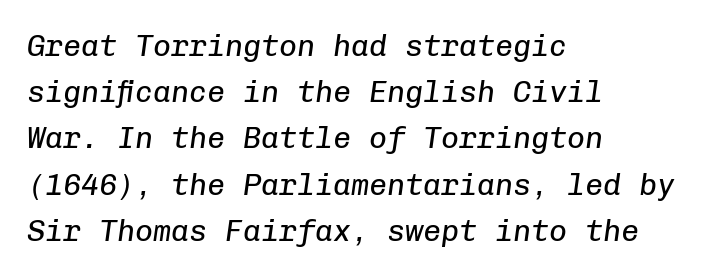
Notice how the stems are inclined rather than vertical — that's the hallmark of italics. The type is set solid horizontally, with unmodified tracking. Looks like terminal output: every glyph gets an equal slot. The font is comparable to plain body text, perhaps lighter. Decoration check: the copy has no underline. Honestly, the row spacing looks completely unremarkable.
